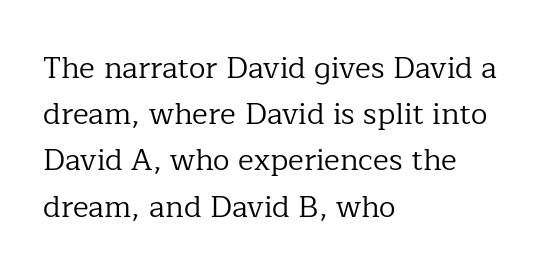
Reading down the column, the eye jumps a familiar distance to each next line. Vertical strokes here are truly vertical. Vertical stems look standard width or narrower in stroke. Notice how the passage keeps a crisp vertical edge on the left only. The letters carry serifs — small finishing strokes at the ends of their stems. Short note: letters normally spaced.
